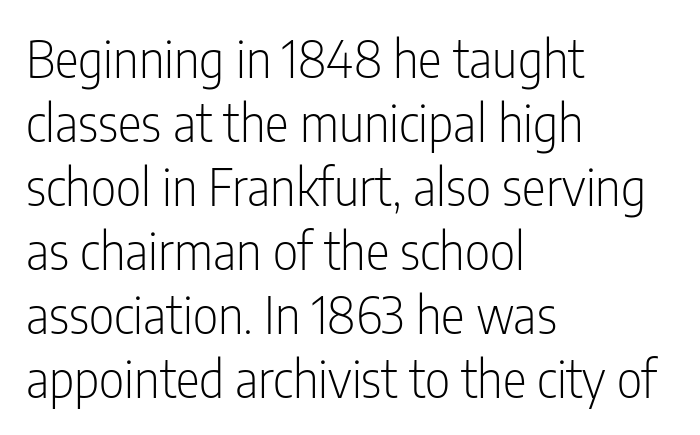
If you drew a line through each stem, it would be perfectly vertical. Underlining? Definitely not there. The paragraph has a hard left edge and a soft right edge. In terms of letterform style, serifs are entirely absent.
